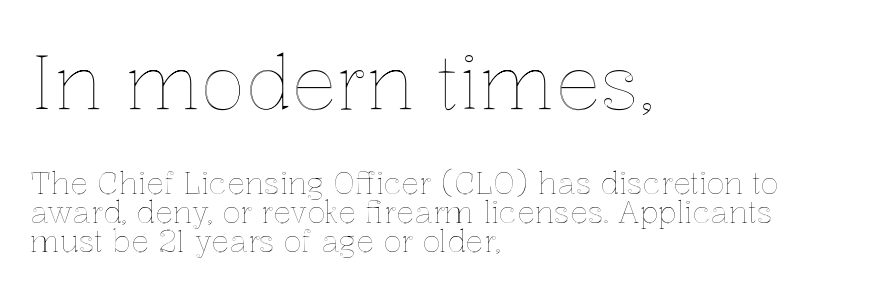
The image shows 75 px text type, upright; set left-aligned, tight line spacing (0.96x), normal letter spacing, not underlined; the first (top) block is 2.5x larger; a medium x-height.
